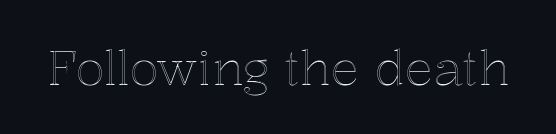
Inter-character spacing is left at the font's built-in metrics. Think of a printed novel: that variable character pitch is what you see here. Decoration check: the copy has no underline. Italic? Not at all — the glyphs are vertical.
